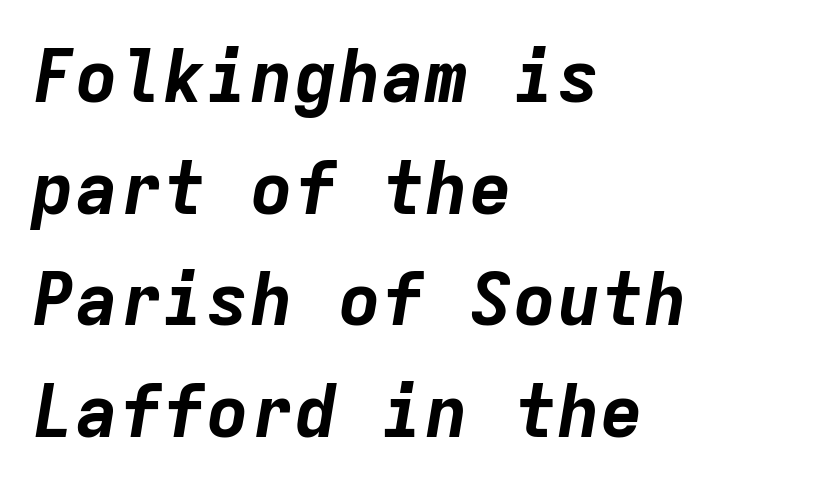
The words here are not underlined. Every character here occupies the same horizontal width, giving the sample a typewriter-like rhythm. This block has exactly the height ordinary leading produces. The whole block is typeset with a tilt.
